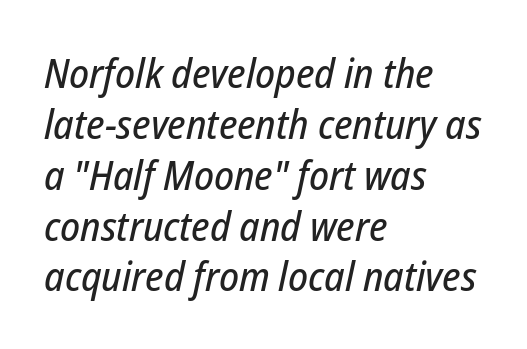
Q: Is the text italic (slanted)? A: Yes, it leans right by about 12 degrees.
Q: Is the text underlined? A: No.
Q: How is the paragraph aligned? A: Left-aligned.
Q: Is the spacing between letters normal or unusually wide? A: Normal.
Q: Width (condensed, normal, or wide)? A: Condensed.
Q: Stroke contrast? A: Low.
Q: x-height? A: Medium.
Q: Monospaced? A: No.
